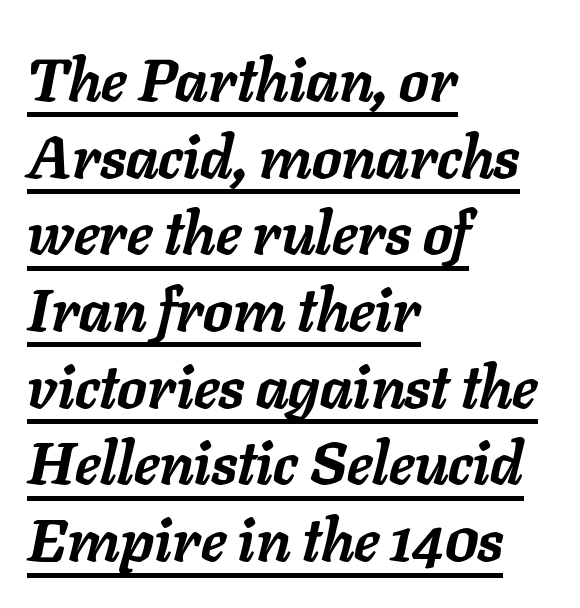
Spacing between characters is what you'd get straight out of the box. This sample keeps an unexceptional amount of space between lines. In terms of posture, this sample is oblique. Proportional: the letters do not fall into vertical columns. How heavy is the stroke? Heavy — this is a bold.
